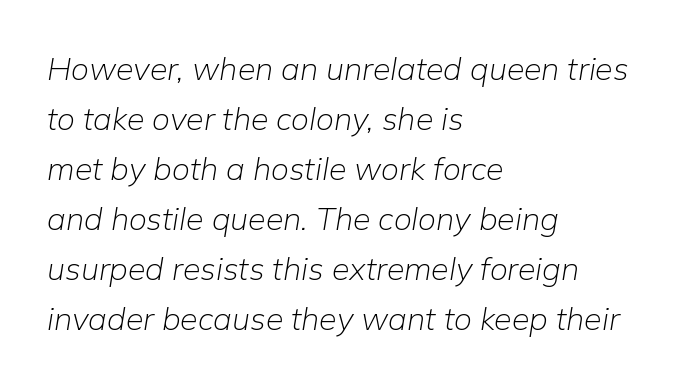
Rule under the text: the space is simply empty. If you drew a line through each stem, it would be angled. Summary of vertical rhythm: regular, with standard interline spacing. Note the varied advance widths — an 'i' is clearly narrower than an 'm'.
